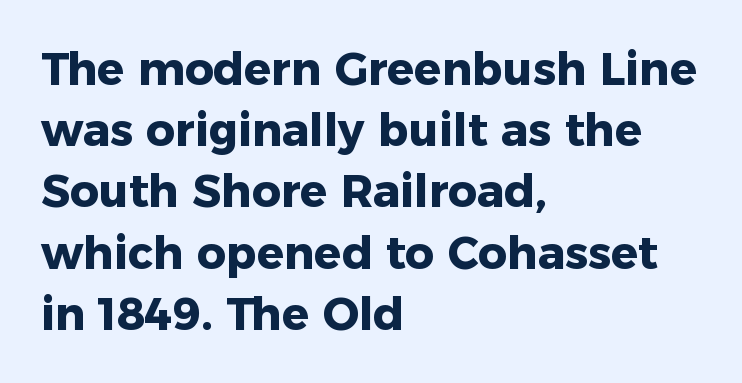
{"serif": "no", "italic": "no", "bold": "yes", "weight": "heavy", "width": "normal", "stroke_contrast": "low", "x_height": "medium", "monospaced": "no", "underline": "no", "align": "left", "line_spacing": "normal", "line_spacing_ratio": 1.36, "letter_spacing": "normal", "letter_spacing_em": 0.0, "glyph_px": 45}
